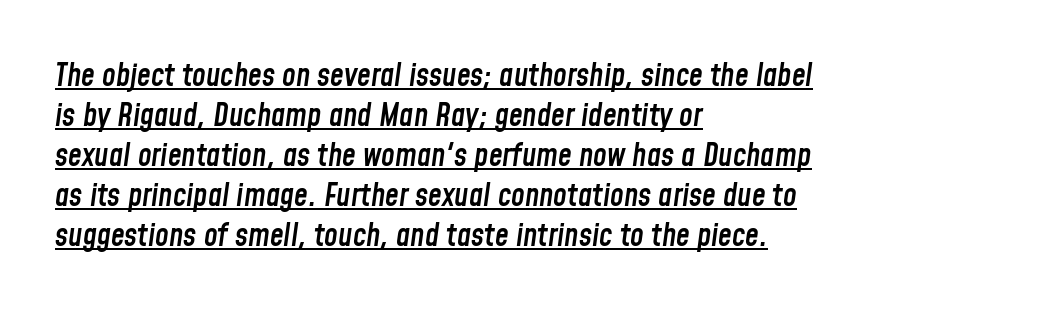
The paragraph shown leans on its left margin. Spacing verdict: proportional, widths tailored to each character. Stroke thickness is moderately raised; the sample reads as semibold. If you measured baseline to baseline, you'd find a middling distance.
